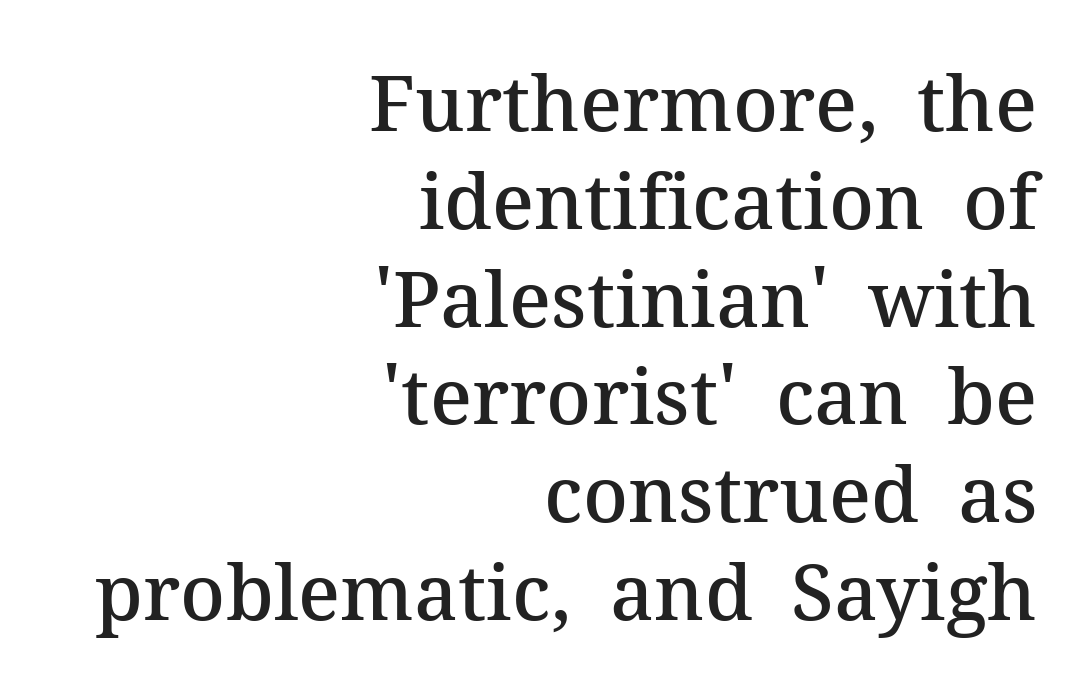
Q: Is the text bold? A: Semi-bold.
Q: Is the text italic (slanted)? A: No, it is upright.
Q: Is the typeface a serif or a sans-serif typeface? A: Serif.
Q: Is the text underlined? A: No.
Q: How is the paragraph aligned? A: Right-aligned.
Q: Is the spacing between letters normal or unusually wide? A: Normal.
Q: Is the spacing between lines tight, normal or loose? A: Normal.
Q: Width (condensed, normal, or wide)? A: Normal.
Q: Stroke contrast? A: Medium.
Q: x-height? A: Medium.
Q: Monospaced? A: No.
